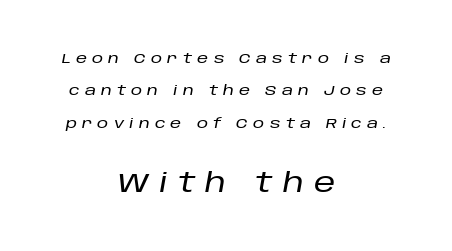
Q: Is the text italic (slanted)? A: Yes, it leans right by about 10 degrees.
Q: Is the text underlined? A: No.
Q: How is the paragraph aligned? A: Centered.
Q: Is the spacing between letters normal or unusually wide? A: Unusually wide.
Q: Is the spacing between lines tight, normal or loose? A: Loose.
Q: Which block of text is set in a larger size, the first (top) or the second (bottom)? A: The second (bottom) one.
